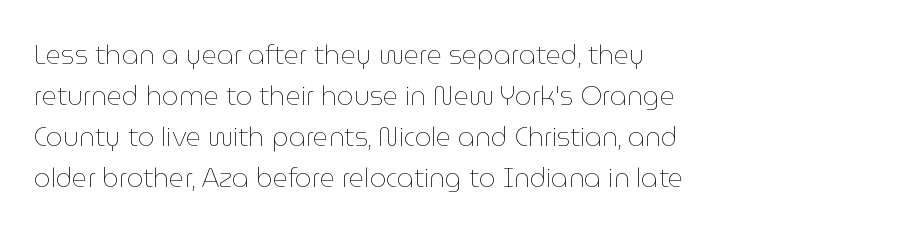
The image shows 26 px text type, upright; set left-aligned, normal line spacing (1.58x), normal letter spacing, not underlined.
